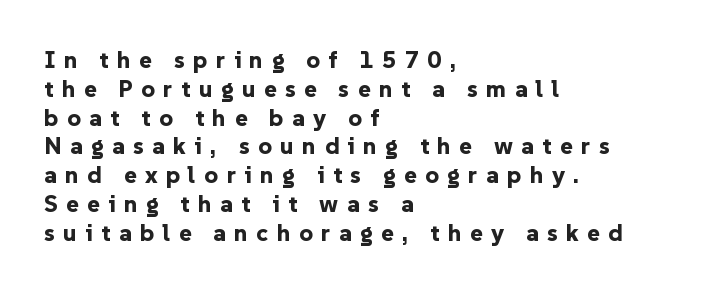
{"italic": "no", "bold": "yes", "underline": "no", "align": "left", "line_spacing_ratio": 1.2, "letter_spacing": "wide", "letter_spacing_em": 0.35, "glyph_px": 24}
